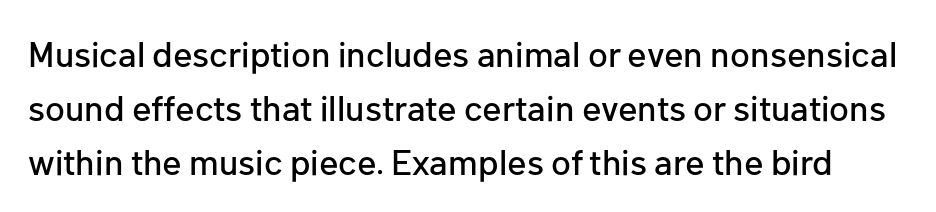
Q: Is the text italic (slanted)? A: No, it is upright.
Q: Is the typeface a serif or a sans-serif typeface? A: Sans-serif.
Q: Is the text underlined? A: No.
Q: Is the spacing between letters normal or unusually wide? A: Normal.
Q: Is the spacing between lines tight, normal or loose? A: Normal.
Q: Width (condensed, normal, or wide)? A: Normal.
Q: Stroke contrast? A: Low.
Q: x-height? A: Medium.
Q: Monospaced? A: No.
